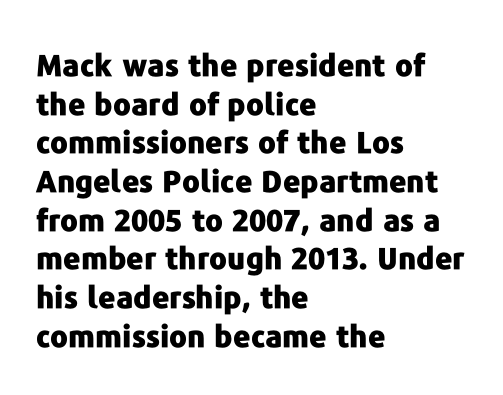
{"serif": "no", "italic": "no", "bold": "yes", "weight": "heavy", "width": "normal", "stroke_contrast": "low", "x_height": "medium", "monospaced": "no", "underline": "no", "align": "left", "line_spacing": "normal", "line_spacing_ratio": 1.29, "letter_spacing": "normal", "letter_spacing_em": 0.0, "glyph_px": 30}
